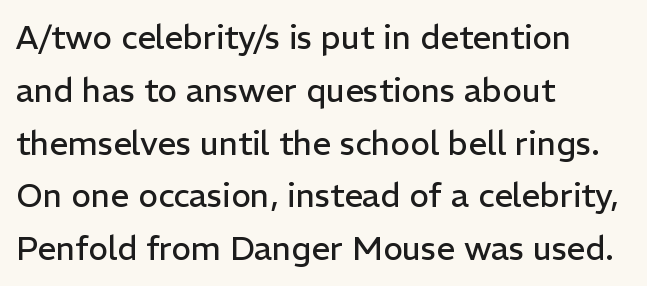
{"serif": "no", "italic": "no", "bold": "no", "weight": "regular", "width": "normal", "stroke_contrast": "low", "x_height": "medium", "monospaced": "no", "underline": "no", "align": "left", "line_spacing": "normal", "line_spacing_ratio": 1.6, "letter_spacing": "normal", "letter_spacing_em": 0.0, "glyph_px": 33}
